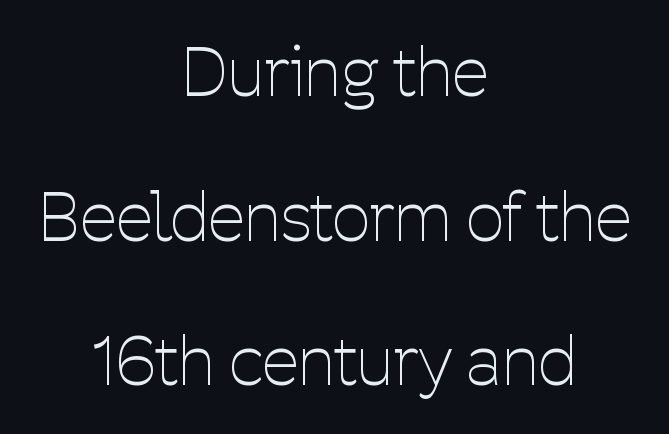
Short note: letters normally spaced. The gap between lines stays unmarked. Think of a printed novel: that variable character pitch is what you see here. Vertically, the passage feels expansive, rows floating well apart. A student would call this center alignment; a typographer would say set centered. Posture: straight, roman, zero tilt.
